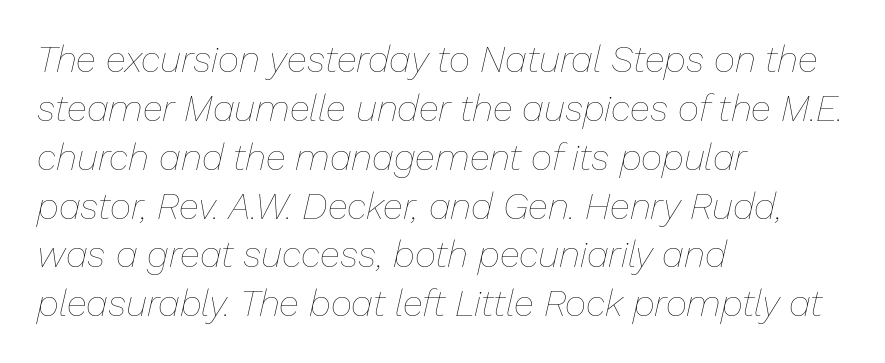
{"italic": "yes", "lean": "right", "slant_degrees": 13, "bold": "no", "weight": "thin", "width": "normal", "stroke_contrast": "low", "x_height": "medium", "monospaced": "no", "underline": "no", "align": "left", "line_spacing": "normal", "line_spacing_ratio": 1.32, "letter_spacing": "normal", "letter_spacing_em": 0.0, "glyph_px": 37}
